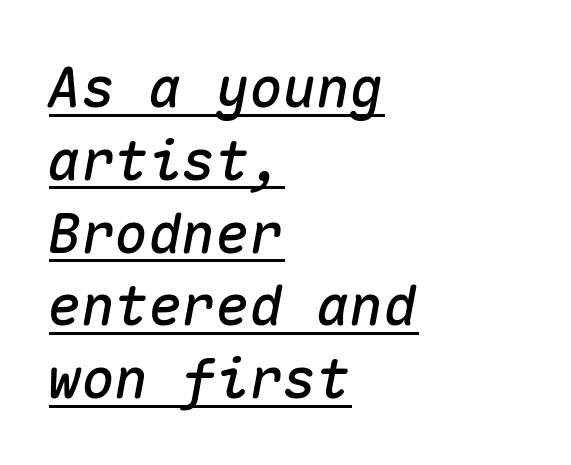
{"italic": "yes", "lean": "right", "slant_degrees": 10, "width": "normal", "stroke_contrast": "medium", "x_height": "medium", "monospaced": "yes", "underline": "yes", "align": "left", "line_spacing": "normal", "line_spacing_ratio": 1.3, "letter_spacing": "normal", "letter_spacing_em": 0.0, "glyph_px": 56}
